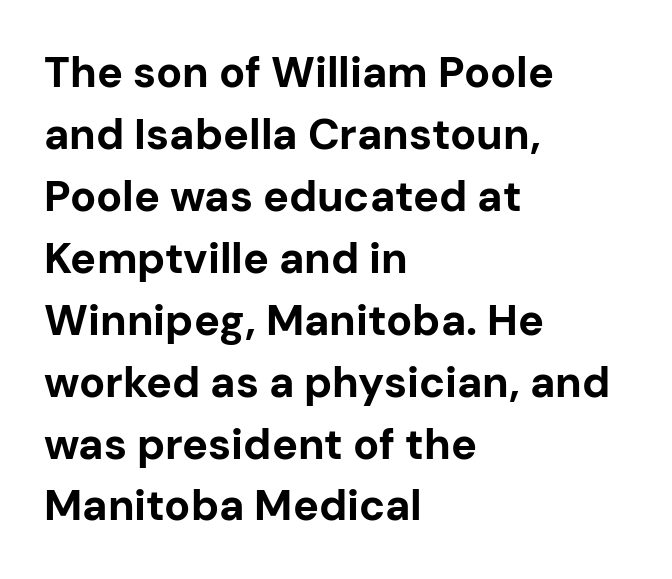
{"serif": "no", "italic": "no", "bold": "yes", "weight": "bold", "width": "normal", "stroke_contrast": "low", "x_height": "medium", "monospaced": "no", "underline": "no", "align": "left", "line_spacing": "normal", "line_spacing_ratio": 1.44, "letter_spacing": "normal", "letter_spacing_em": 0.0, "glyph_px": 43}
